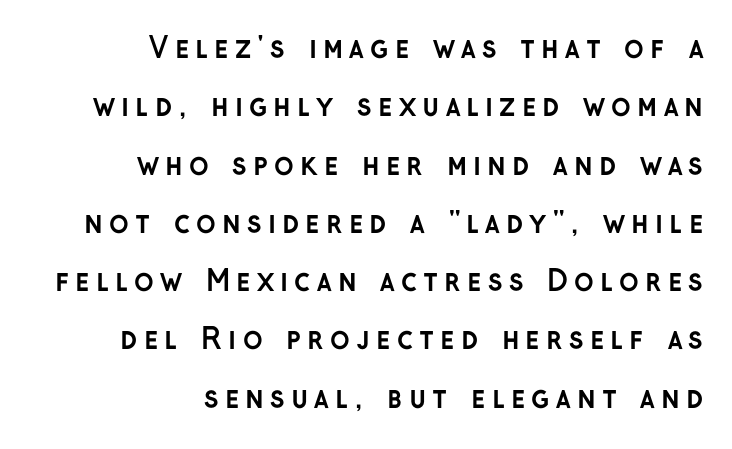
The image shows 29 px semibold sans-serif type, upright; set right-aligned, loose line spacing (2.01x), unusually wide letter spacing (+0.21 em), not underlined; low stroke contrast and a medium x-height.
